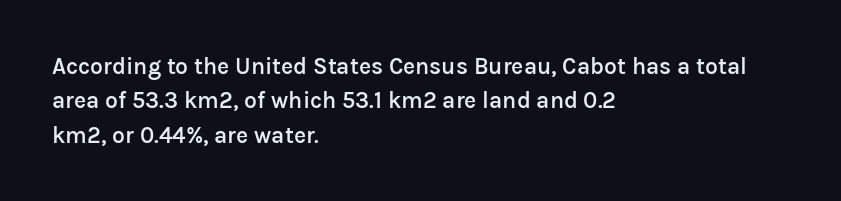
{"italic": "no", "bold": "semi", "underline": "no", "align": "left", "line_spacing": "normal", "line_spacing_ratio": 1.5, "letter_spacing": "normal", "letter_spacing_em": 0.0, "glyph_px": 23}
